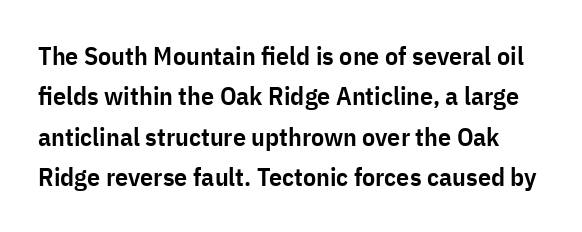
Q: Is the text bold? A: Semi-bold.
Q: Is the text italic (slanted)? A: No, it is upright.
Q: Is the text underlined? A: No.
Q: Is the spacing between letters normal or unusually wide? A: Normal.
Q: Is the spacing between lines tight, normal or loose? A: Normal.
